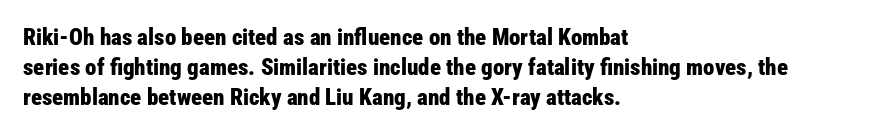
Designer's note — italics off, roman on. Clear beneath every line of the passage. Set as a true bold cut, around the 700 mark. How would I describe the line gaps? Plain and ordinary.
